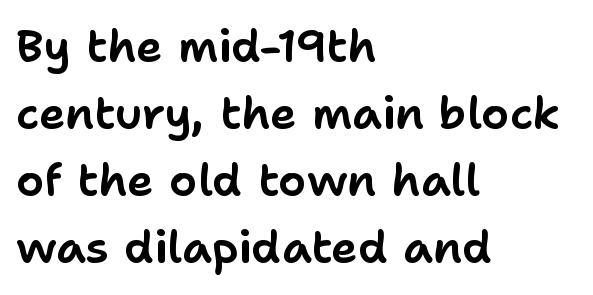
{"serif": "no", "italic": "no", "width": "normal", "stroke_contrast": "low", "x_height": "medium", "monospaced": "no", "underline": "no", "align": "left", "line_spacing": "normal", "line_spacing_ratio": 1.49, "letter_spacing": "normal", "letter_spacing_em": 0.0, "glyph_px": 45}
